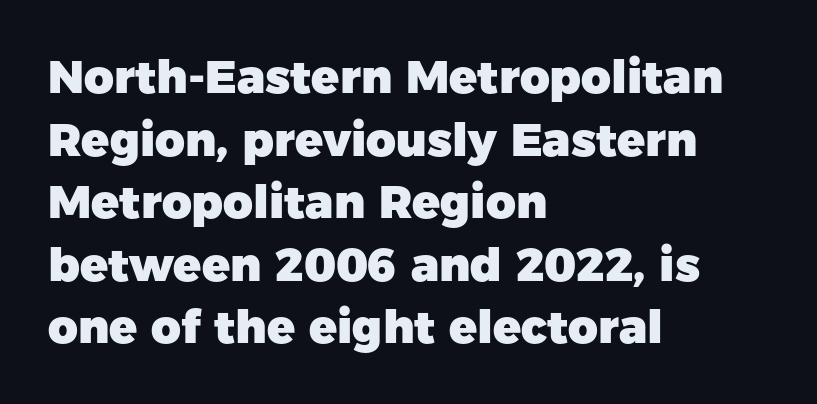
{"serif": "no", "italic": "no", "bold": "yes", "weight": "heavy", "width": "normal", "stroke_contrast": "low", "x_height": "medium", "monospaced": "no", "underline": "no", "align": "left", "line_spacing": "normal", "line_spacing_ratio": 1.36, "letter_spacing": "normal", "letter_spacing_em": 0.0, "glyph_px": 46}
